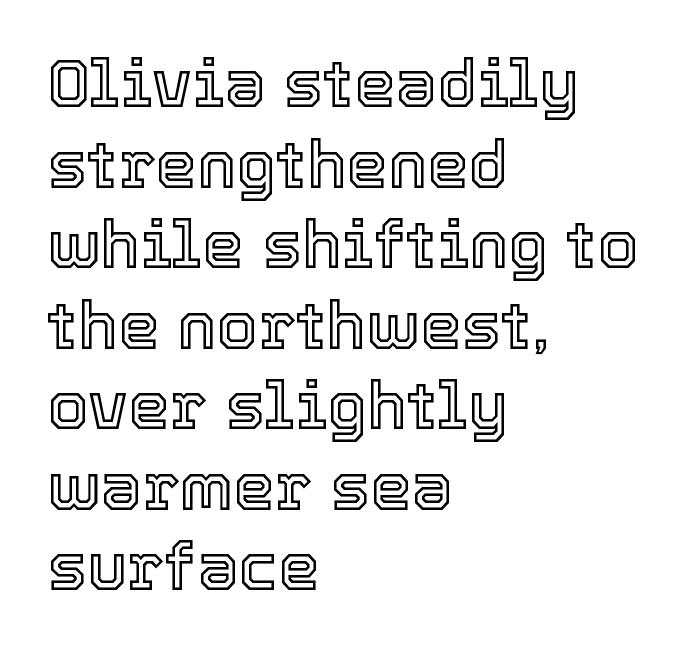
Q: Is the text italic (slanted)? A: No, it is upright.
Q: Is the text underlined? A: No.
Q: How is the paragraph aligned? A: Left-aligned.
Q: Is the spacing between letters normal or unusually wide? A: Normal.
Q: Width (condensed, normal, or wide)? A: Normal.
Q: x-height? A: Medium.
Q: Monospaced? A: No.
